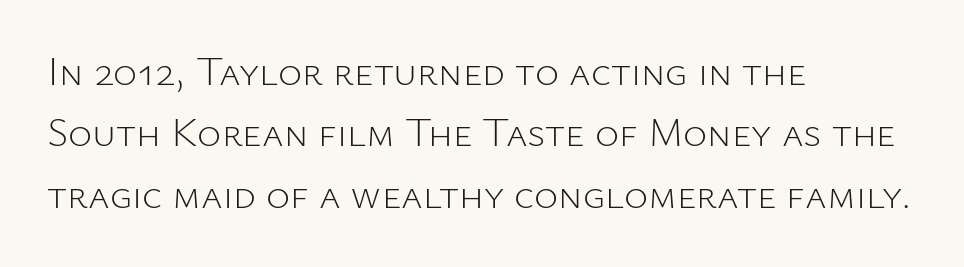
These lines are set flush left with a ragged right edge. Think of a printed novel: that variable character pitch is what you see here. Type without underlining. Interline gaps are of average width in this sample.
